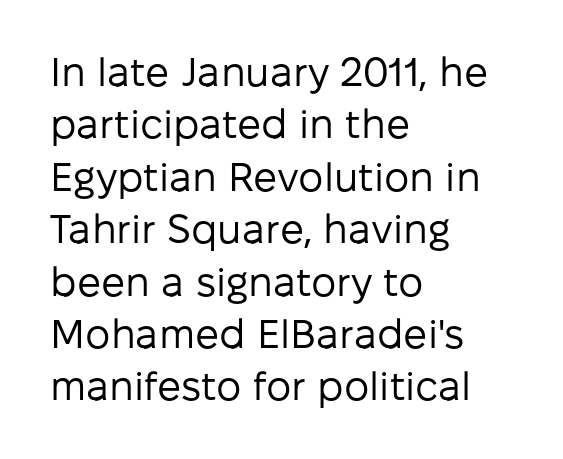
{"serif": "no", "italic": "no", "bold": "no", "weight": "regular", "width": "normal", "stroke_contrast": "low", "x_height": "medium", "monospaced": "no", "underline": "no", "align": "left", "line_spacing": "normal", "line_spacing_ratio": 1.31, "letter_spacing": "normal", "letter_spacing_em": 0.0, "glyph_px": 40}
